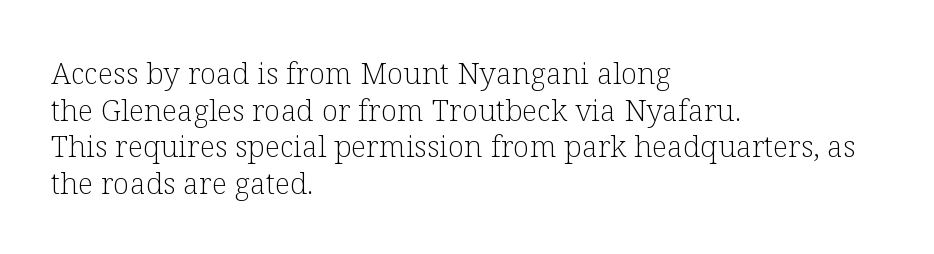
The image shows 30 px light serif type, upright; set left-aligned, line spacing 1.22x, normal letter spacing, not underlined; low stroke contrast and a medium x-height.
